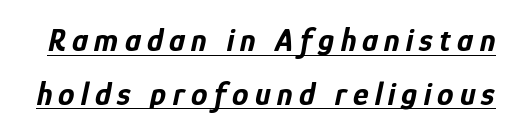
Q: Is the text bold? A: Yes.
Q: Is the text italic (slanted)? A: Yes, it leans right by about 12 degrees.
Q: Is the text underlined? A: Yes.
Q: Is the spacing between lines tight, normal or loose? A: Normal.
Q: Width (condensed, normal, or wide)? A: Condensed.
Q: Stroke contrast? A: Low.
Q: x-height? A: Medium.
Q: Monospaced? A: No.
